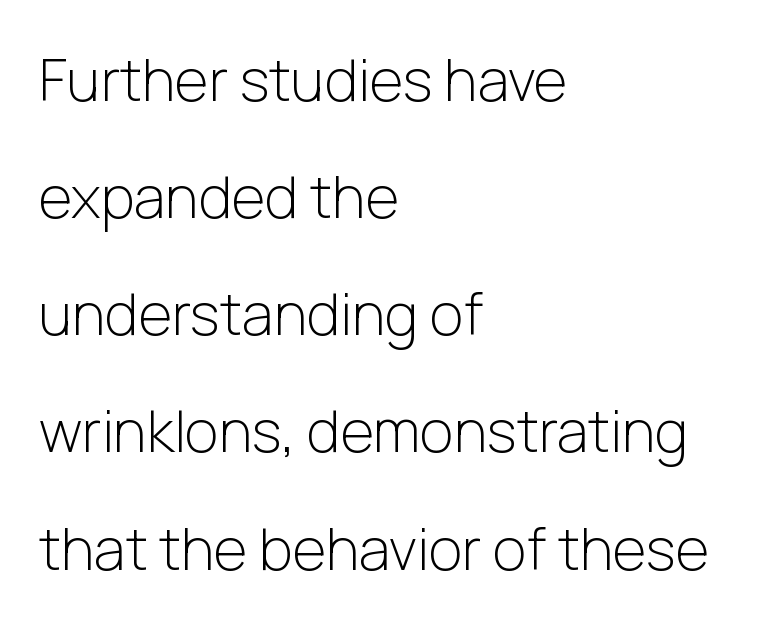
{"serif": "no", "italic": "no", "bold": "no", "weight": "light", "width": "normal", "stroke_contrast": "low", "x_height": "medium", "monospaced": "no", "underline": "no", "align": "left", "line_spacing": "loose", "line_spacing_ratio": 2.02, "letter_spacing": "normal", "letter_spacing_em": 0.0, "glyph_px": 58}
